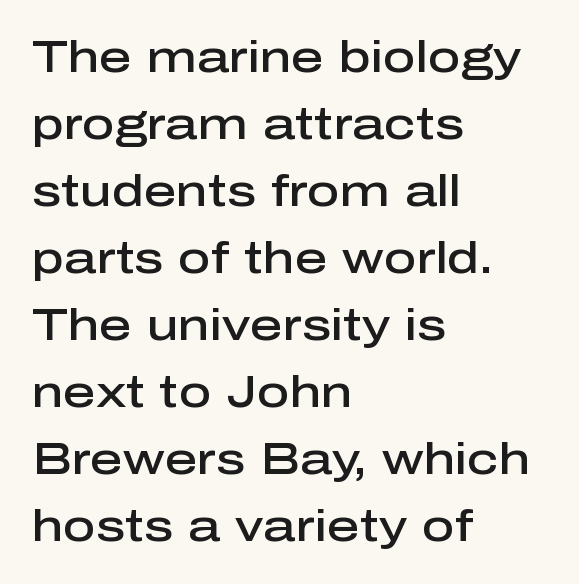
The image shows 45 px semibold sans-serif type, upright; set left-aligned, normal line spacing (1.49x), normal letter spacing, not underlined; low stroke contrast and a medium x-height.
